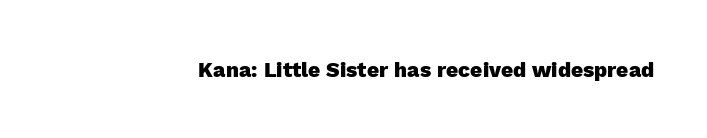
The image shows 21 px bold type, upright; set normal letter spacing, not underlined.
